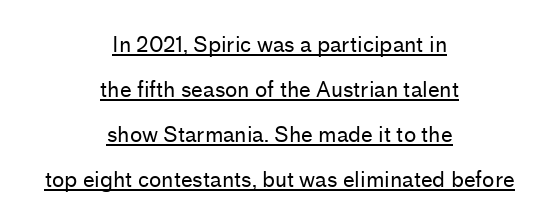
Q: Is the text bold? A: No.
Q: Is the text italic (slanted)? A: No, it is upright.
Q: Is the text underlined? A: Yes.
Q: How is the paragraph aligned? A: Centered.
Q: Is the spacing between letters normal or unusually wide? A: Normal.
Q: Is the spacing between lines tight, normal or loose? A: Loose.
